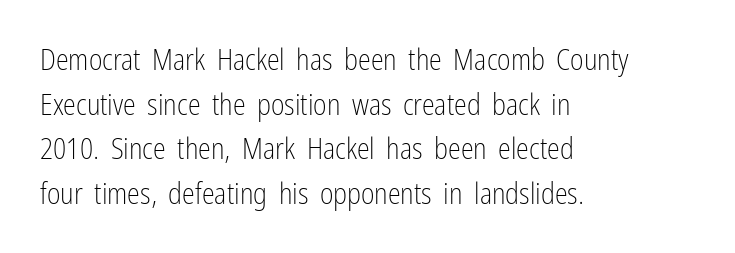
Q: Is the text bold? A: No.
Q: Is the text italic (slanted)? A: No, it is upright.
Q: Is the typeface a serif or a sans-serif typeface? A: Sans-serif.
Q: Is the text underlined? A: No.
Q: How is the paragraph aligned? A: Left-aligned.
Q: Is the spacing between letters normal or unusually wide? A: Normal.
Q: Is the spacing between lines tight, normal or loose? A: Normal.
Q: Width (condensed, normal, or wide)? A: Condensed.
Q: Stroke contrast? A: Low.
Q: x-height? A: Medium.
Q: Monospaced? A: No.
